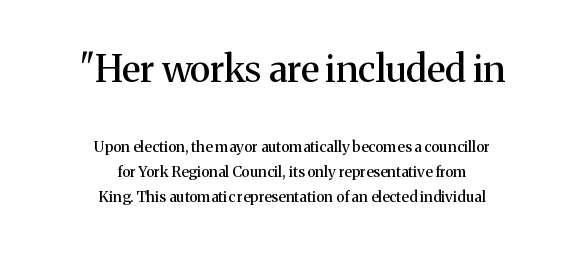
Q: Is the text italic (slanted)? A: No, it is upright.
Q: Is the typeface a serif or a sans-serif typeface? A: Serif.
Q: Is the text underlined? A: No.
Q: How is the paragraph aligned? A: Centered.
Q: Is the spacing between letters normal or unusually wide? A: Normal.
Q: Is the spacing between lines tight, normal or loose? A: Normal.
Q: Which block of text is set in a larger size, the first (top) or the second (bottom)? A: The first (top) one.
Q: Width (condensed, normal, or wide)? A: Normal.
Q: Stroke contrast? A: Medium.
Q: x-height? A: Medium.
Q: Monospaced? A: No.
